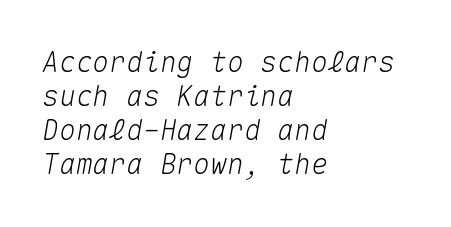
Q: Is the text italic (slanted)? A: Yes, it leans right by about 10 degrees.
Q: Is the text underlined? A: No.
Q: How is the paragraph aligned? A: Left-aligned.
Q: Is the spacing between letters normal or unusually wide? A: Normal.
Q: Width (condensed, normal, or wide)? A: Normal.
Q: Stroke contrast? A: Medium.
Q: x-height? A: Medium.
Q: Monospaced? A: Yes.
